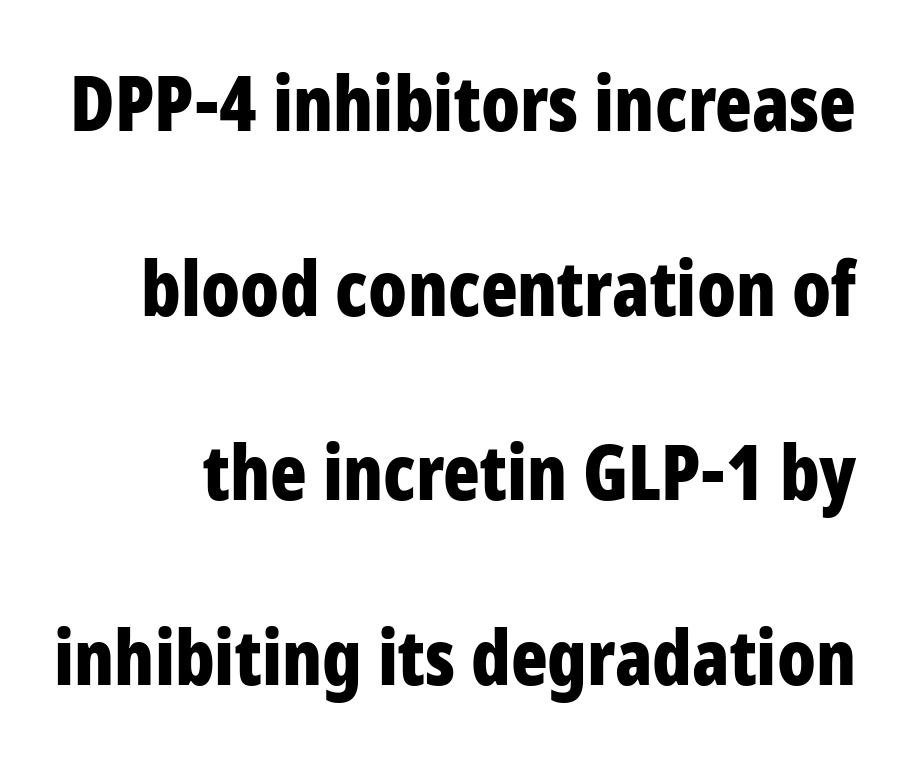
Q: Is the text bold? A: Yes.
Q: Is the text italic (slanted)? A: No, it is upright.
Q: Is the typeface a serif or a sans-serif typeface? A: Sans-serif.
Q: Is the text underlined? A: No.
Q: Is the spacing between letters normal or unusually wide? A: Normal.
Q: Is the spacing between lines tight, normal or loose? A: Loose.
Q: Width (condensed, normal, or wide)? A: Condensed.
Q: Stroke contrast? A: Low.
Q: x-height? A: Large.
Q: Monospaced? A: No.
